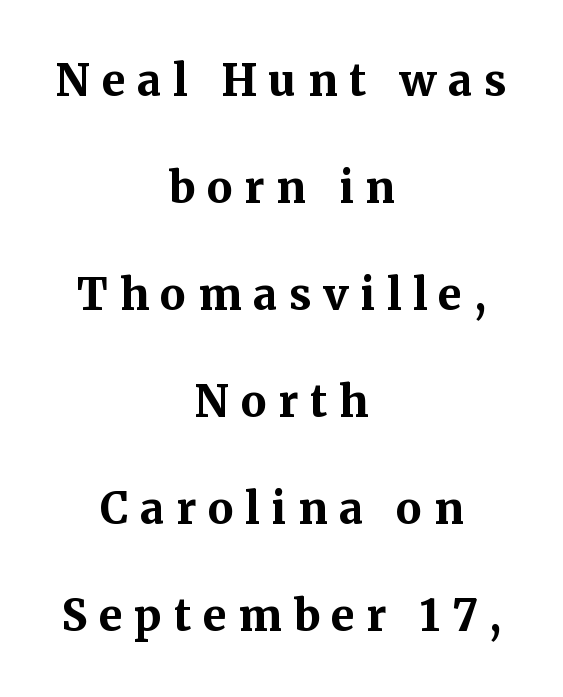
Q: Is the text bold? A: Yes.
Q: Is the text italic (slanted)? A: No, it is upright.
Q: Is the typeface a serif or a sans-serif typeface? A: Serif.
Q: Is the text underlined? A: No.
Q: How is the paragraph aligned? A: Centered.
Q: Is the spacing between letters normal or unusually wide? A: Unusually wide.
Q: Is the spacing between lines tight, normal or loose? A: Loose.
Q: Width (condensed, normal, or wide)? A: Normal.
Q: Stroke contrast? A: Medium.
Q: x-height? A: Medium.
Q: Monospaced? A: No.
